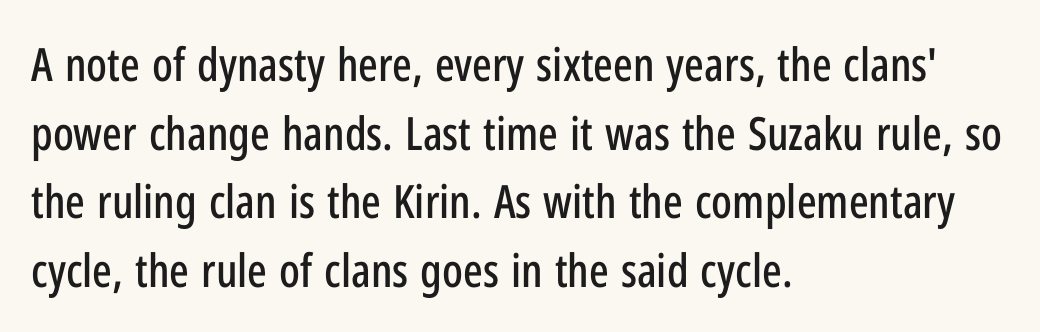
The image shows 46 px condensed sans-serif type, upright; set left-aligned, normal line spacing (1.49x), normal letter spacing, not underlined; low stroke contrast and a medium x-height.
